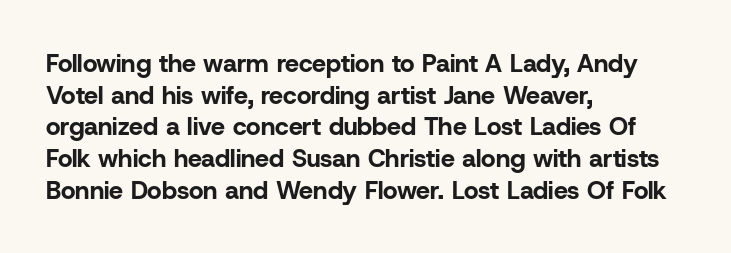
The image shows 25 px bold type, upright; set left-aligned, normal line spacing (1.27x), normal letter spacing, not underlined.
